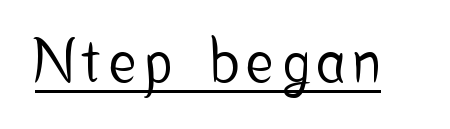
The image shows 58 px condensed sans-serif type, upright; set underlined; low stroke contrast and a medium x-height.
